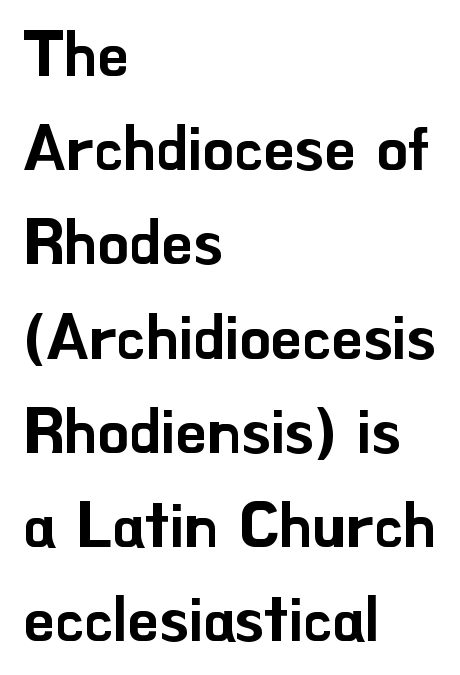
{"serif": "no", "italic": "no", "width": "normal", "stroke_contrast": "low", "x_height": "small", "monospaced": "no", "underline": "no", "align": "left", "line_spacing": "normal", "line_spacing_ratio": 1.52, "letter_spacing": "normal", "letter_spacing_em": 0.0, "glyph_px": 62}
